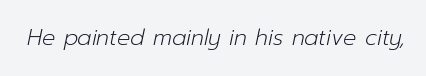
{"italic": "yes", "lean": "right", "slant_degrees": 12, "bold": "no", "underline": "no", "letter_spacing": "normal", "letter_spacing_em": 0.0, "glyph_px": 22}
